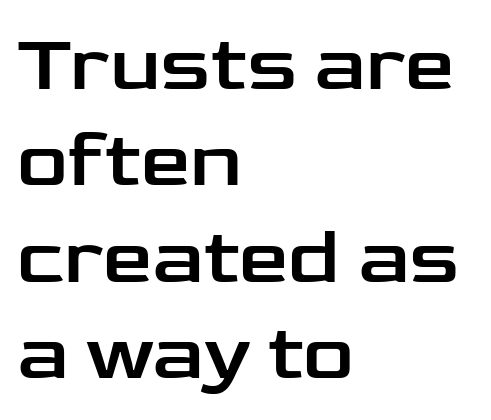
The image shows 79 px wide sans-serif type, upright; set left-aligned, line spacing 1.22x, normal letter spacing, not underlined; low stroke contrast and a medium x-height.
